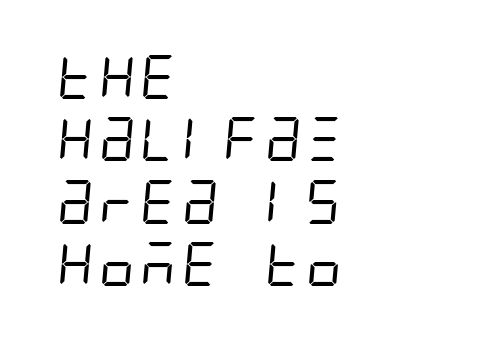
{"serif": "no", "bold": "no", "weight": "regular", "width": "condensed", "stroke_contrast": "low", "x_height": "large", "underline": "no", "align": "left", "line_spacing": "normal", "line_spacing_ratio": 1.42, "letter_spacing": "normal", "letter_spacing_em": 0.0, "glyph_px": 44}
